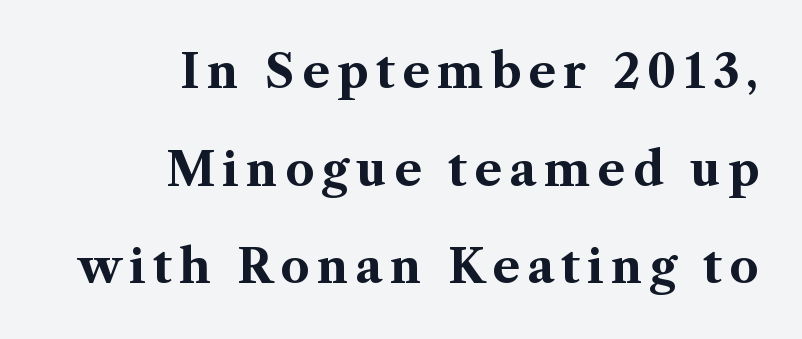
The image shows 46 px bold serif type, upright; set right-aligned, loose line spacing (2.12x), not underlined; medium stroke contrast and a medium x-height.
